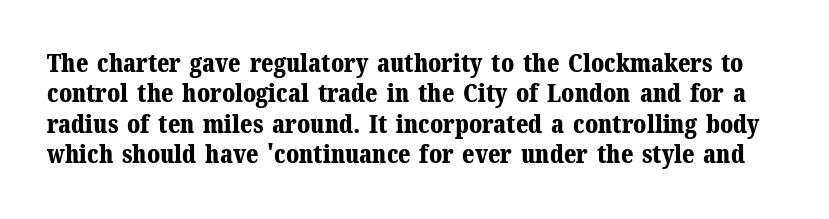
Short note: letters normally spaced. Do the letters lean? They stand straight. Anything drawn beneath the words? Only blank space. Does the weight exceed regular? Yes, all the way to bold.
